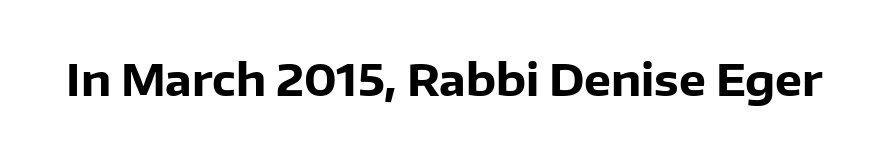
The image shows 43 px heavy sans-serif type, upright; set normal letter spacing, not underlined; low stroke contrast and a medium x-height.
